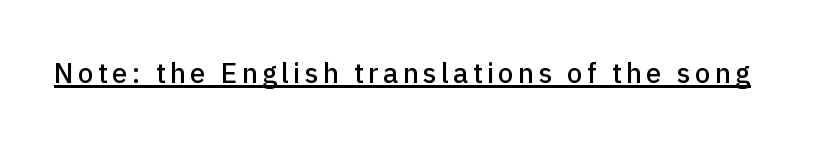
{"serif": "no", "italic": "no", "width": "normal", "stroke_contrast": "low", "x_height": "medium", "monospaced": "no", "underline": "yes", "glyph_px": 28}
